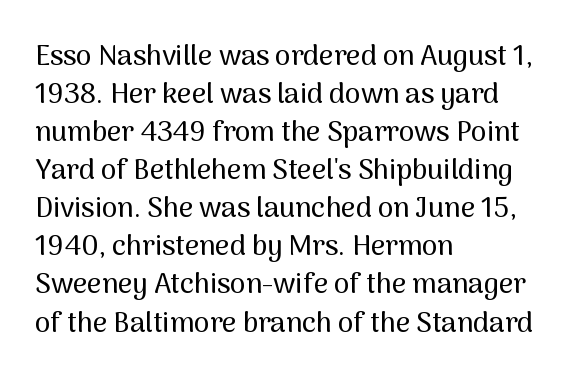
Q: Is the text italic (slanted)? A: No, it is upright.
Q: Is the typeface a serif or a sans-serif typeface? A: Sans-serif.
Q: Is the text underlined? A: No.
Q: How is the paragraph aligned? A: Left-aligned.
Q: Is the spacing between letters normal or unusually wide? A: Normal.
Q: Is the spacing between lines tight, normal or loose? A: Normal.
Q: Width (condensed, normal, or wide)? A: Normal.
Q: Stroke contrast? A: Medium.
Q: x-height? A: Medium.
Q: Monospaced? A: No.
